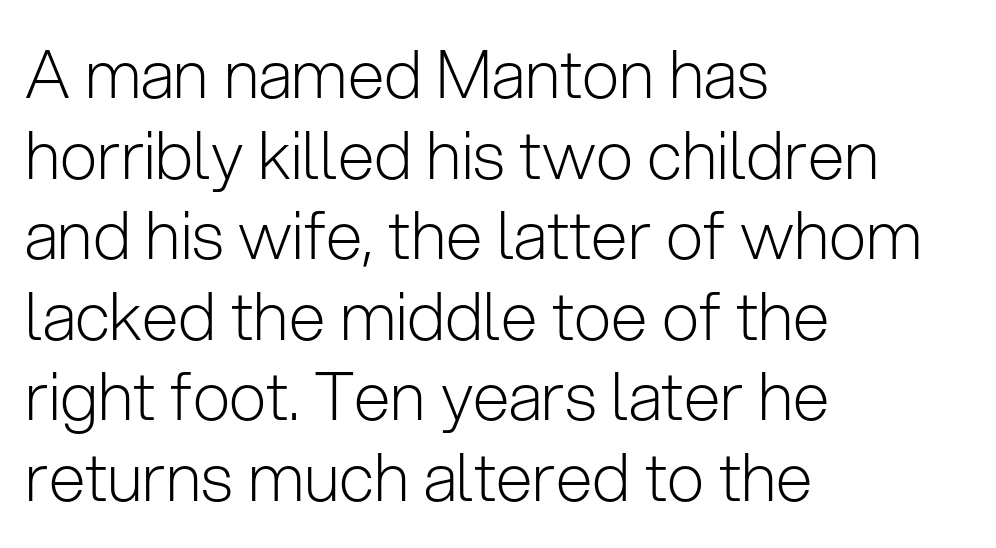
Stroke mass is kept to a normal reading level or below. If you drew a line through each stem, it would be perfectly vertical. Is the block centered? No — it sits flush against the left margin. The font family rendered here belongs to the sans-serif group. Words appear dense and cohesive because spacing is normal.
